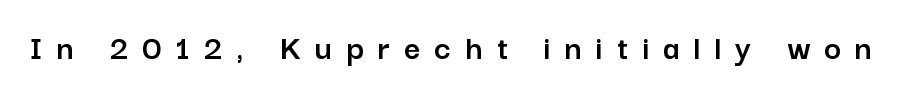
The face used here is rendered with a markedly widened letterfit. The string is rendered with underlining switched off. Proportional: the letters do not fall into vertical columns. Regarding serifs, this sample does without them. The lettering holds an erect, upright posture throughout.
